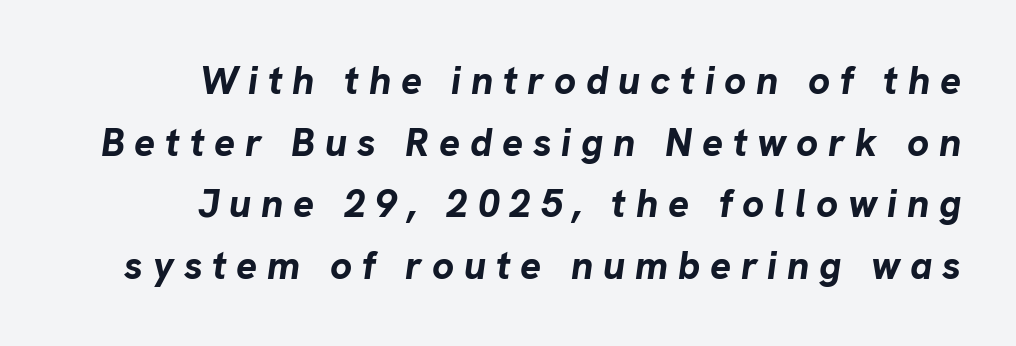
{"italic": "yes", "lean": "right", "slant_degrees": 8, "bold": "yes", "weight": "bold", "width": "normal", "stroke_contrast": "low", "x_height": "medium", "monospaced": "no", "underline": "no", "align": "right", "line_spacing": "normal", "line_spacing_ratio": 1.58, "letter_spacing": "wide", "letter_spacing_em": 0.25, "glyph_px": 39}
